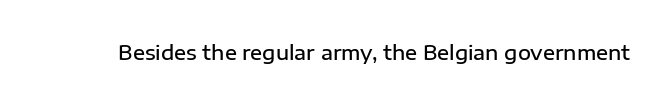
{"italic": "no", "bold": "semi", "underline": "no", "letter_spacing": "normal", "letter_spacing_em": 0.0, "glyph_px": 20}
